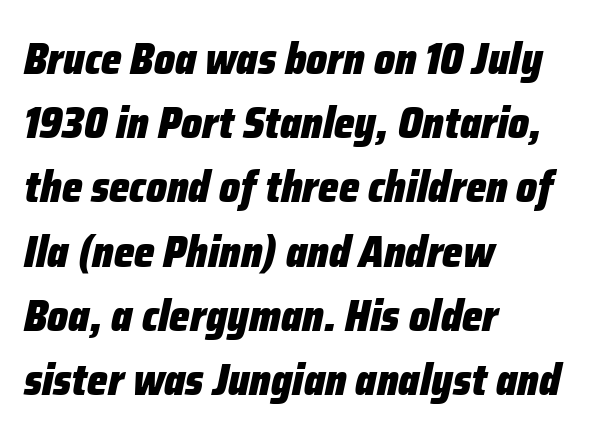
The image shows 44 px heavy, condensed type, italic (leaning right); set left-aligned, normal line spacing (1.46x), normal letter spacing, not underlined; low stroke contrast and a medium x-height.
